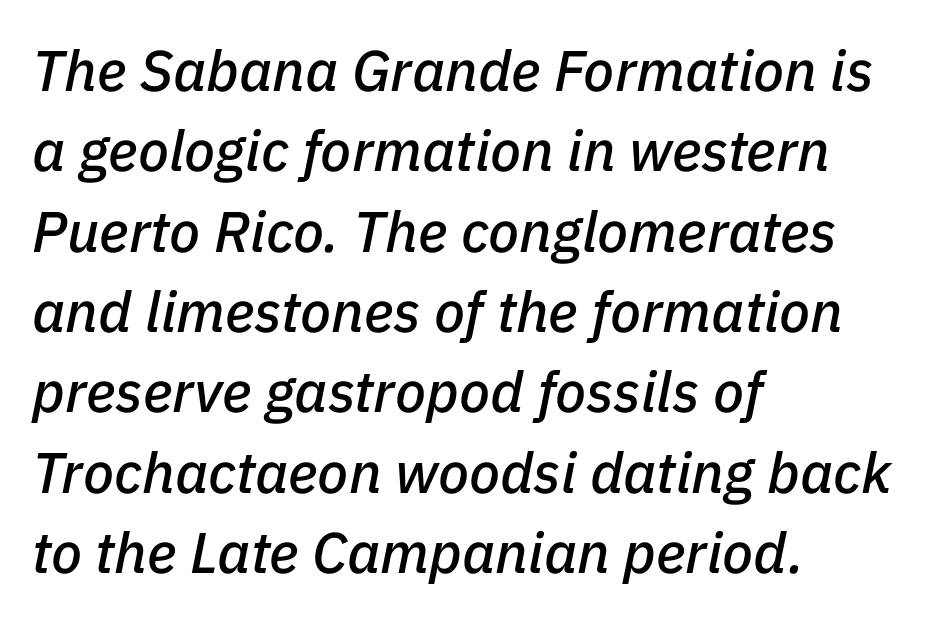
{"italic": "yes", "lean": "right", "slant_degrees": 11, "width": "normal", "stroke_contrast": "low", "x_height": "medium", "monospaced": "no", "underline": "no", "align": "left", "line_spacing": "normal", "line_spacing_ratio": 1.41, "letter_spacing": "normal", "letter_spacing_em": 0.0, "glyph_px": 57}
